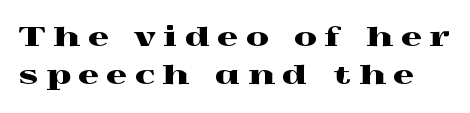
Each word looks stretched out because of the extra space between its letters. Has an underline been added? It has not. Unlike italic type, these characters show no tilt at all. The vertical gap from one line to the next is medium.
